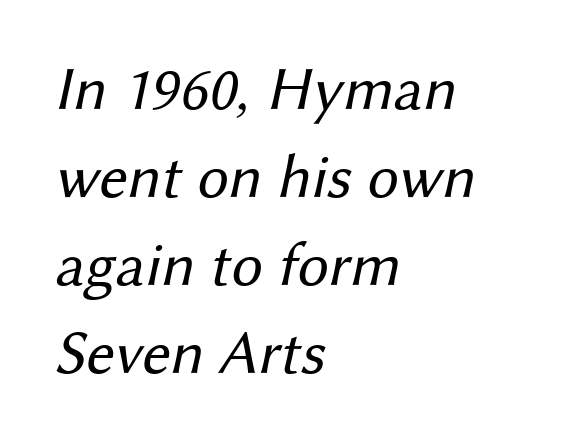
The image shows 62 px regular-weight sans-serif type; set left-aligned, normal line spacing (1.42x), normal letter spacing, not underlined; medium stroke contrast and a medium x-height.
